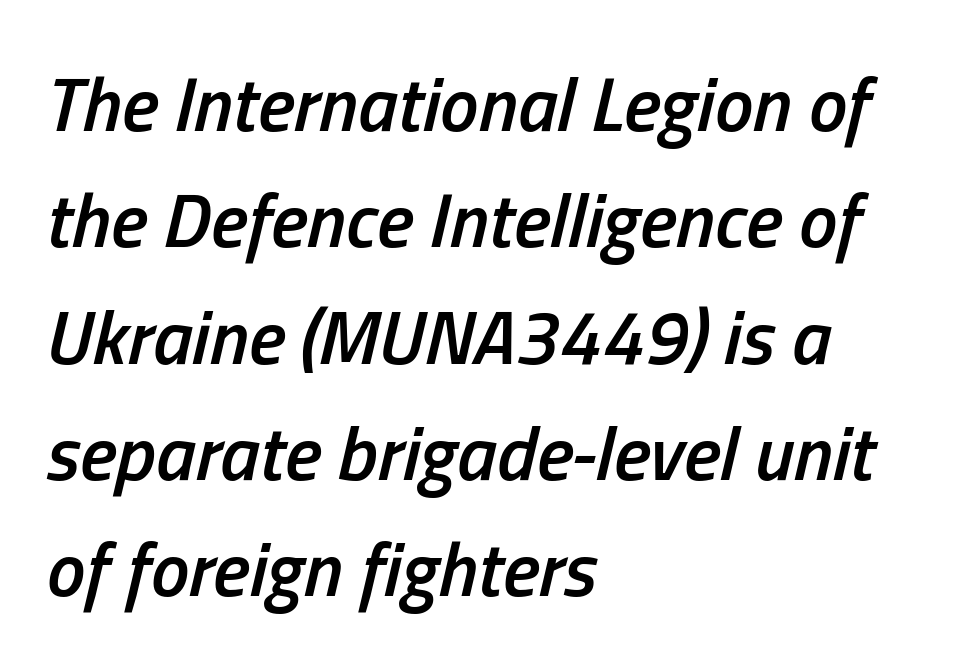
Q: Is the text bold? A: Semi-bold.
Q: Is the text italic (slanted)? A: Yes, it leans right by about 13 degrees.
Q: Is the text underlined? A: No.
Q: How is the paragraph aligned? A: Left-aligned.
Q: Is the spacing between letters normal or unusually wide? A: Normal.
Q: Is the spacing between lines tight, normal or loose? A: Normal.
Q: Width (condensed, normal, or wide)? A: Condensed.
Q: Stroke contrast? A: Low.
Q: x-height? A: Medium.
Q: Monospaced? A: No.
